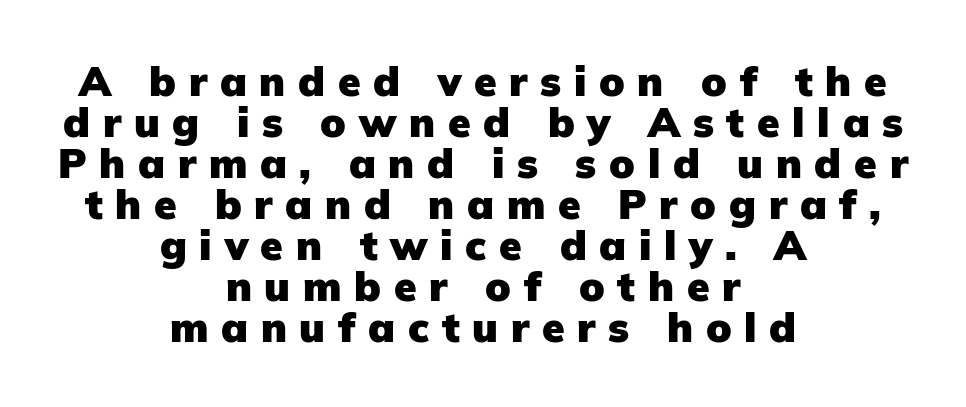
Horizontal alignment here is central, giving a formal, balanced look. What weight is shown? A full bold with thick strokes. Unlike italic type, these characters show no tilt at all. Spacing between characters has been opened up far beyond the box default. No word sits above an underline.
